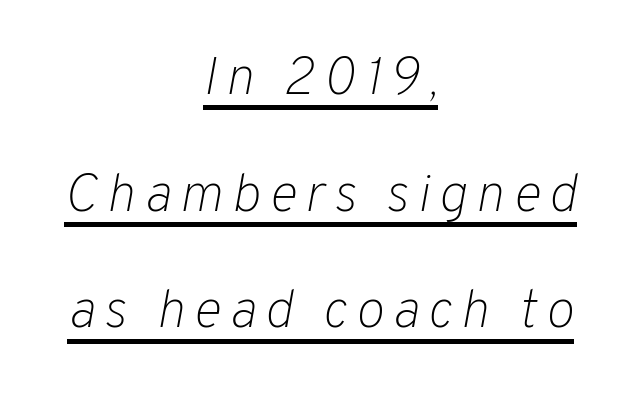
The image shows 54 px light type, italic (leaning right); set centered, loose line spacing (2.16x), underlined; low stroke contrast and a medium x-height.
